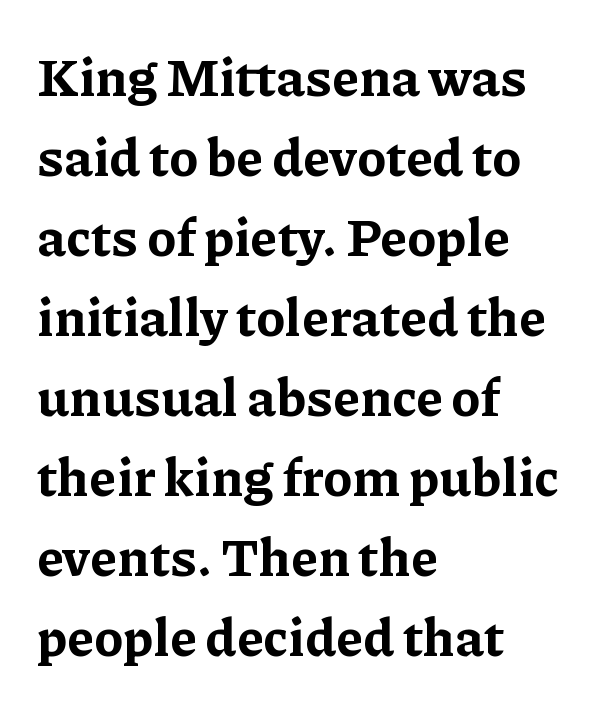
Q: Is the text bold? A: Yes.
Q: Is the text italic (slanted)? A: No, it is upright.
Q: Is the typeface a serif or a sans-serif typeface? A: Serif.
Q: Is the text underlined? A: No.
Q: How is the paragraph aligned? A: Left-aligned.
Q: Is the spacing between letters normal or unusually wide? A: Normal.
Q: Is the spacing between lines tight, normal or loose? A: Normal.
Q: Width (condensed, normal, or wide)? A: Normal.
Q: Stroke contrast? A: Low.
Q: x-height? A: Medium.
Q: Monospaced? A: No.
